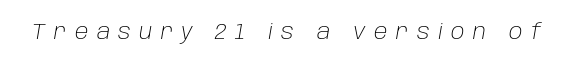
{"italic": "yes", "lean": "right", "slant_degrees": 10, "bold": "no", "underline": "no", "letter_spacing": "wide", "letter_spacing_em": 0.4, "glyph_px": 21}
